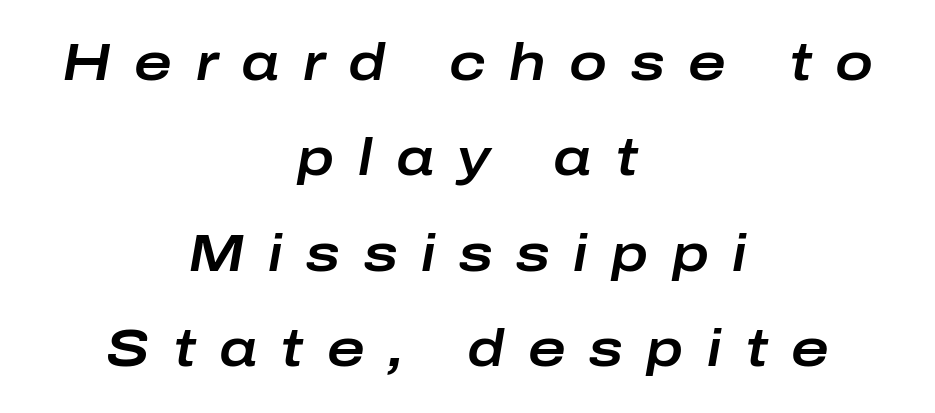
{"italic": "yes", "lean": "right", "slant_degrees": 10, "width": "wide", "stroke_contrast": "low", "x_height": "medium", "monospaced": "no", "underline": "no", "align": "center", "line_spacing_ratio": 1.87, "letter_spacing": "wide", "letter_spacing_em": 0.46, "glyph_px": 51}
